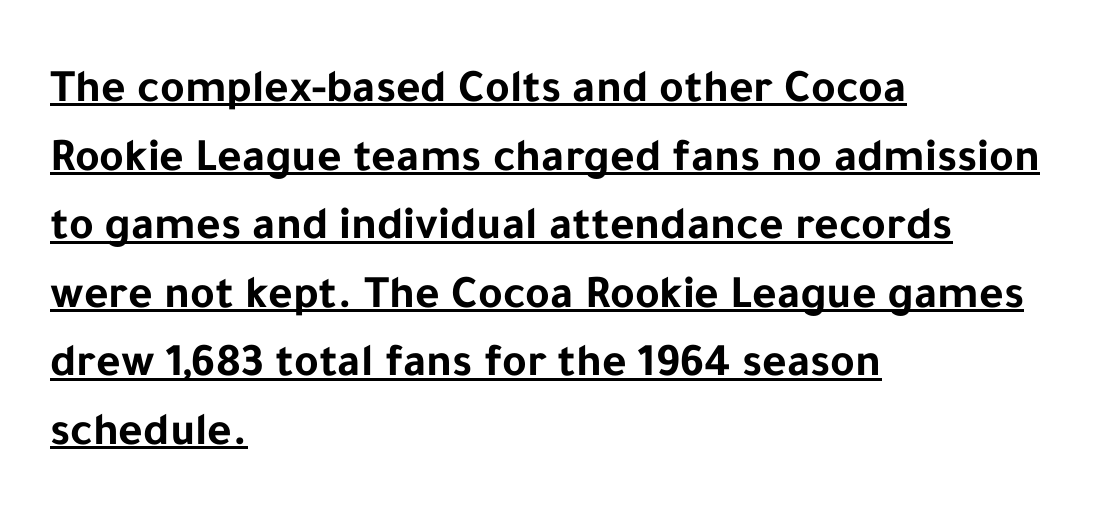
Q: Is the text bold? A: Yes.
Q: Is the text italic (slanted)? A: No, it is upright.
Q: Is the typeface a serif or a sans-serif typeface? A: Sans-serif.
Q: Is the text underlined? A: Yes.
Q: How is the paragraph aligned? A: Left-aligned.
Q: Is the spacing between letters normal or unusually wide? A: Normal.
Q: Is the spacing between lines tight, normal or loose? A: Normal.
Q: Width (condensed, normal, or wide)? A: Normal.
Q: Stroke contrast? A: Low.
Q: x-height? A: Medium.
Q: Monospaced? A: No.
